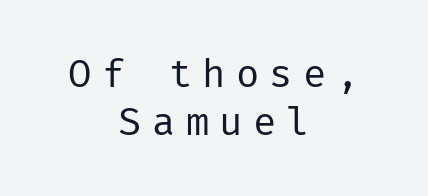
Q: Is the text bold? A: No.
Q: Is the text italic (slanted)? A: No, it is upright.
Q: Is the typeface a serif or a sans-serif typeface? A: Sans-serif.
Q: Is the text underlined? A: No.
Q: How is the paragraph aligned? A: Centered.
Q: Is the spacing between letters normal or unusually wide? A: Unusually wide.
Q: Width (condensed, normal, or wide)? A: Normal.
Q: Stroke contrast? A: Low.
Q: x-height? A: Medium.
